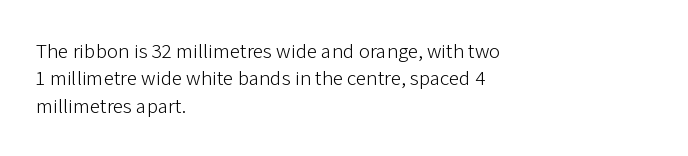
Reading down the block, your eye returns to a fixed left position each line. The weight tops out at a normal text grade. Interline gaps are of average width in this sample. The letters sit at their default tracking, neither squeezed nor spread.
